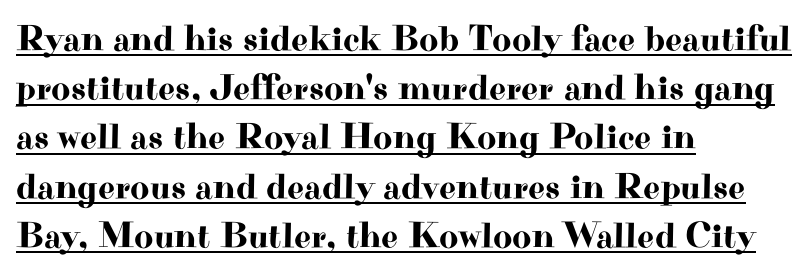
A typesetter would mark this as roman, not italic. The rendering anchors every line to the left-hand side. Caption: standard tracking, unaltered. A typesetter would call this proportional, since set widths differ per character. Compared with undecorated copy, this sample adds a rule below the words.
